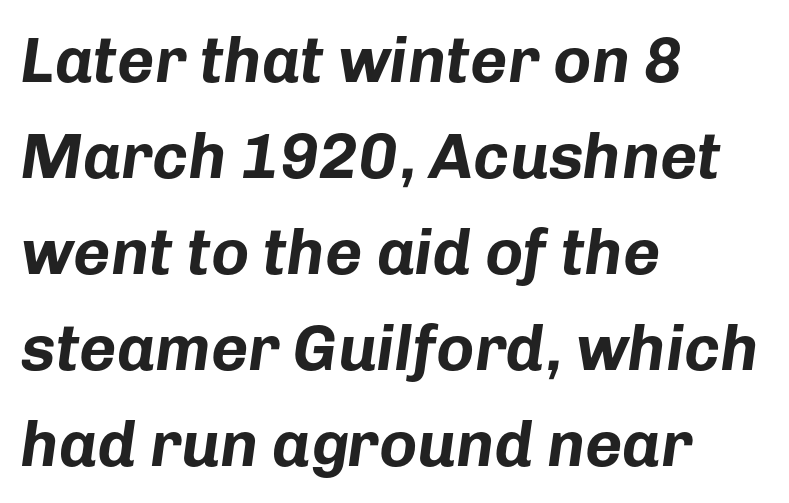
Compared with typical paragraphs, the rows here are spaced about the same. Observe the ordinary spacing: letters are neighbours, not strangers. The glyphs are unaccompanied by any horizontal stroke below them. The text block is weighted toward the left margin, trailing off unevenly rightward.
